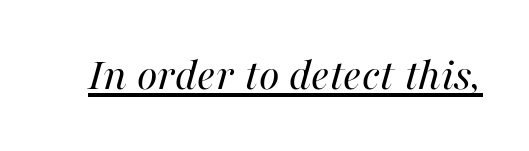
{"italic": "yes", "lean": "right", "slant_degrees": 16, "bold": "no", "weight": "regular", "width": "normal", "stroke_contrast": "high", "x_height": "medium", "monospaced": "no", "underline": "yes", "letter_spacing": "normal", "letter_spacing_em": 0.0, "glyph_px": 47}
